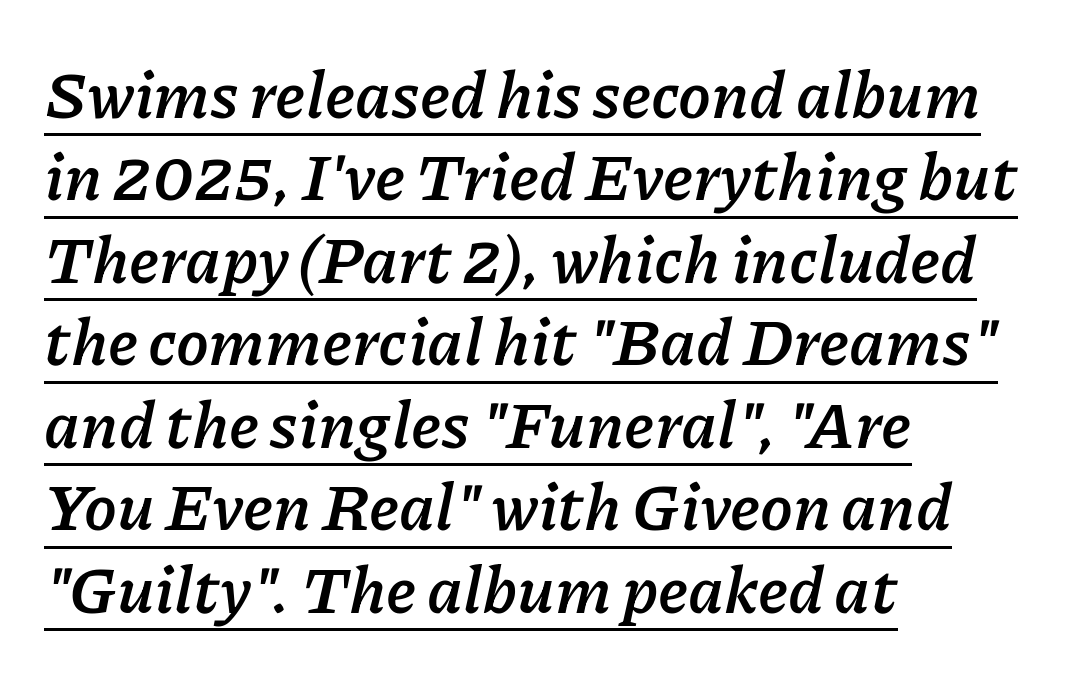
Each line of the rendering has a horizontal stroke beneath the glyphs. Line starts are locked; line ends wander. Spacing between characters is what you'd get straight out of the box. Emphasis-style slanted type is in use. Is the type bold? Yes — the strokes are clearly thick and heavy. Leading matches the norm, producing a regular column.
